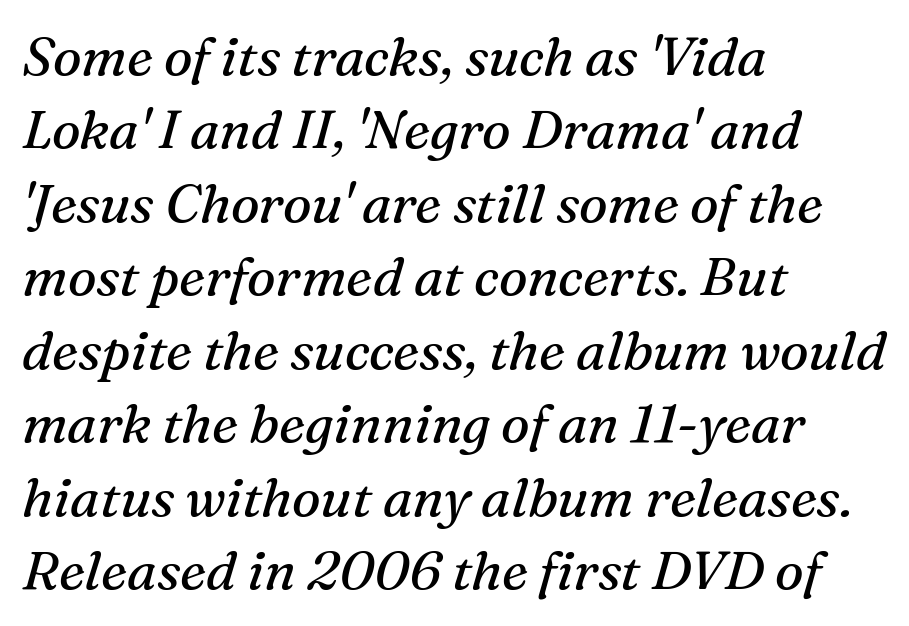
The image shows 54 px regular-weight serif type, italic (leaning right); set left-aligned, normal line spacing (1.36x), normal letter spacing, not underlined; medium stroke contrast and a medium x-height.
